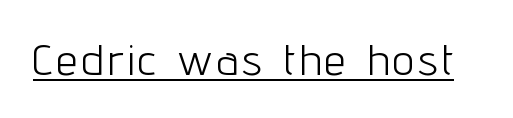
The image shows 43 px light, condensed sans-serif type, upright; set underlined; low stroke contrast and a medium x-height.
